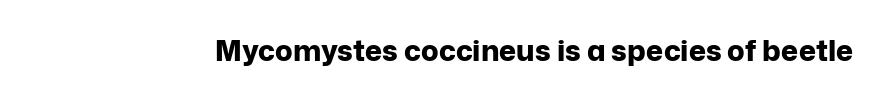
{"serif": "no", "italic": "no", "bold": "yes", "weight": "bold", "width": "normal", "stroke_contrast": "low", "x_height": "medium", "monospaced": "no", "underline": "no", "letter_spacing": "normal", "letter_spacing_em": 0.0, "glyph_px": 29}
